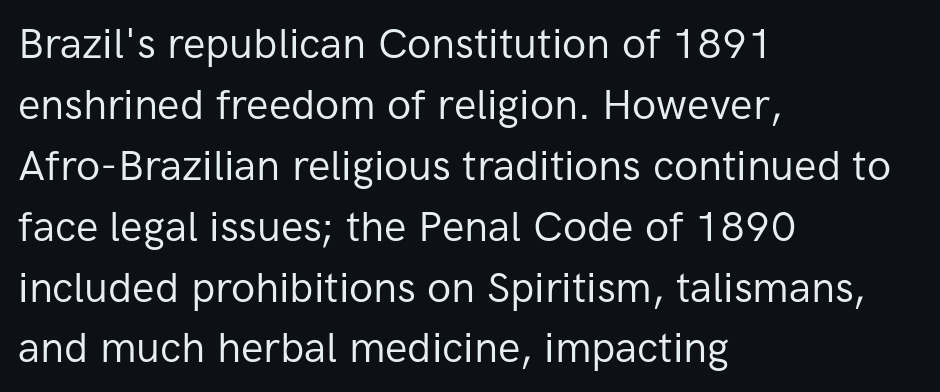
{"serif": "no", "italic": "no", "bold": "no", "weight": "regular", "width": "normal", "stroke_contrast": "low", "x_height": "medium", "monospaced": "no", "underline": "no", "align": "left", "line_spacing": "normal", "line_spacing_ratio": 1.45, "letter_spacing": "normal", "letter_spacing_em": 0.0, "glyph_px": 42}
